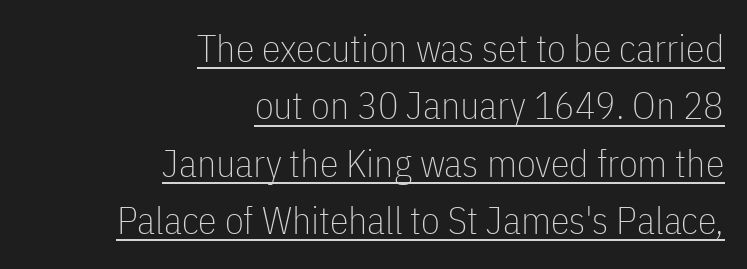
Posture: straight, roman, zero tilt. Regarding serifs, this sample does without them. Rows of type keep a routine distance in the vertical direction. Weight: not bold — regular or lighter. These lines are rendered in a variable-pitch font. The compositor pushed each line to the right boundary.
